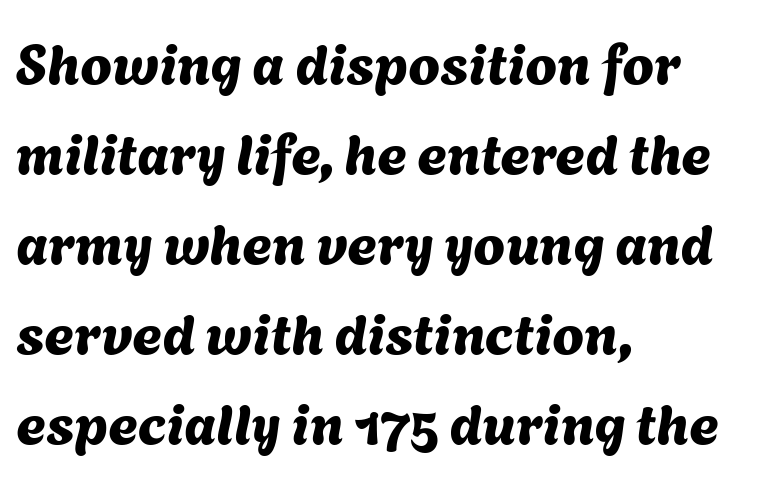
The image shows 57 px sans-serif type; set left-aligned, normal line spacing (1.58x), normal letter spacing, not underlined; medium stroke contrast and a medium x-height.
